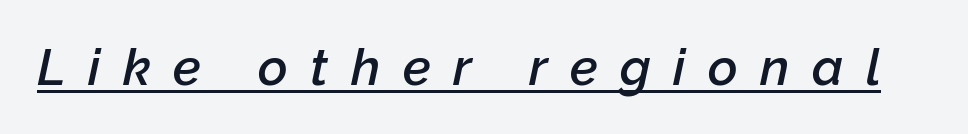
The image shows 51 px semibold type, italic (leaning right); set unusually wide letter spacing (+0.44 em), underlined; low stroke contrast and a medium x-height.
